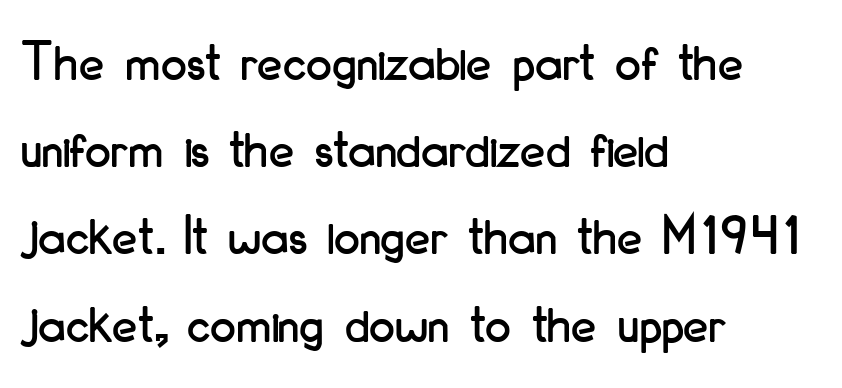
The image shows 57 px condensed sans-serif type, upright; set left-aligned, normal line spacing (1.53x), normal letter spacing, not underlined; low stroke contrast and a small x-height.
